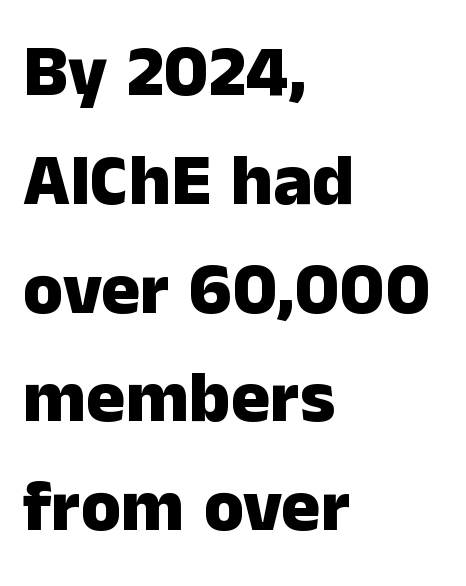
Q: Is the text bold? A: Yes.
Q: Is the text italic (slanted)? A: No, it is upright.
Q: Is the typeface a serif or a sans-serif typeface? A: Sans-serif.
Q: Is the text underlined? A: No.
Q: How is the paragraph aligned? A: Left-aligned.
Q: Is the spacing between letters normal or unusually wide? A: Normal.
Q: Is the spacing between lines tight, normal or loose? A: Normal.
Q: Width (condensed, normal, or wide)? A: Normal.
Q: Stroke contrast? A: Low.
Q: x-height? A: Medium.
Q: Monospaced? A: No.
